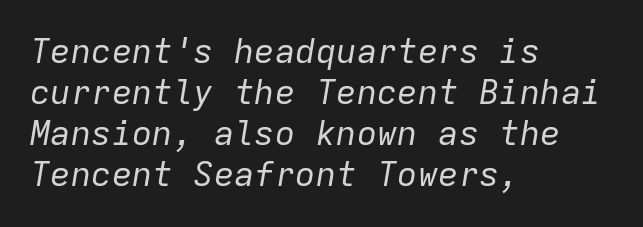
{"italic": "yes", "lean": "right", "slant_degrees": 9, "bold": "no", "weight": "regular", "width": "normal", "stroke_contrast": "low", "x_height": "medium", "monospaced": "yes", "underline": "no", "align": "left", "line_spacing_ratio": 1.21, "letter_spacing": "normal", "letter_spacing_em": 0.0, "glyph_px": 34}
